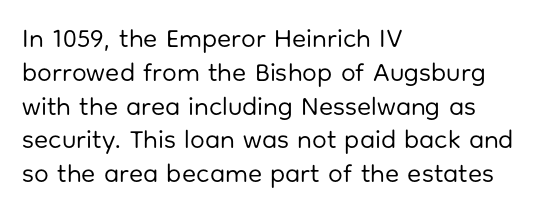
Q: Is the text bold? A: No.
Q: Is the text italic (slanted)? A: No, it is upright.
Q: Is the text underlined? A: No.
Q: How is the paragraph aligned? A: Left-aligned.
Q: Is the spacing between letters normal or unusually wide? A: Normal.
Q: Is the spacing between lines tight, normal or loose? A: Normal.
